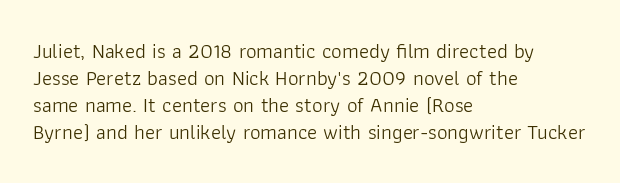
The image shows 21 px text type, upright; set left-aligned, normal line spacing (1.29x), normal letter spacing, not underlined.
